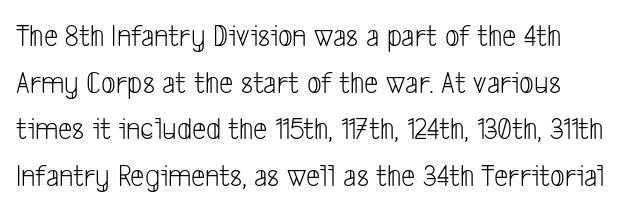
The image shows 32 px light, condensed sans-serif type; set normal line spacing (1.46x), normal letter spacing, not underlined; low stroke contrast and a medium x-height.
